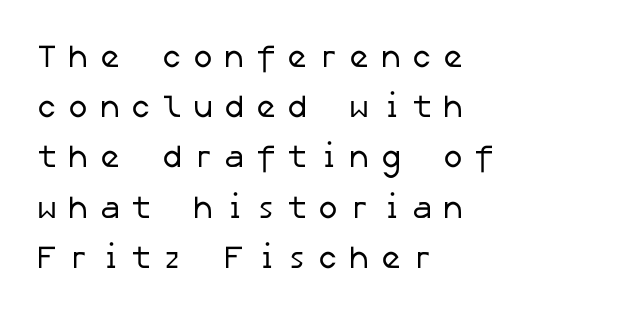
Classification — sans serif. The lines are quadded left. Compared with a typical body face, this is equally light or lighter still. Rule under the text: the space is simply empty.
